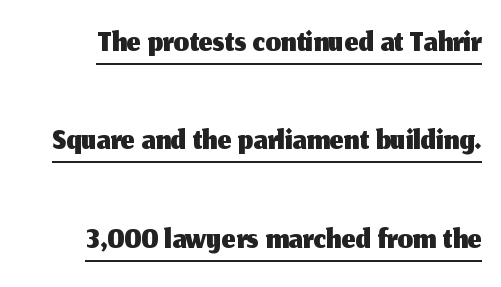
{"serif": "no", "italic": "no", "width": "normal", "stroke_contrast": "medium", "x_height": "medium", "monospaced": "no", "underline": "yes", "line_spacing": "loose", "line_spacing_ratio": 2.01, "letter_spacing": "normal", "letter_spacing_em": 0.0, "glyph_px": 49}
